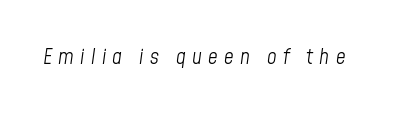
The image shows 21 px text type, italic (leaning right); set unusually wide letter spacing (+0.3 em), not underlined.
